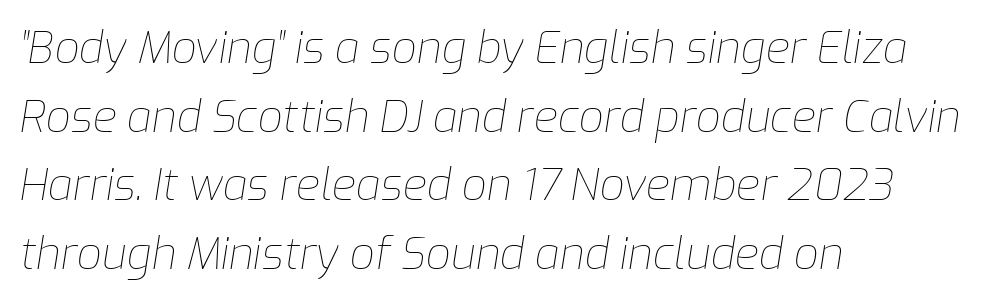
Notice how descenders clear the ascenders below comfortably — that's standard leading. Lines of text with bare space underneath. Notice how the stems are inclined rather than vertical — that's the hallmark of italics. The lines are quadded left.
